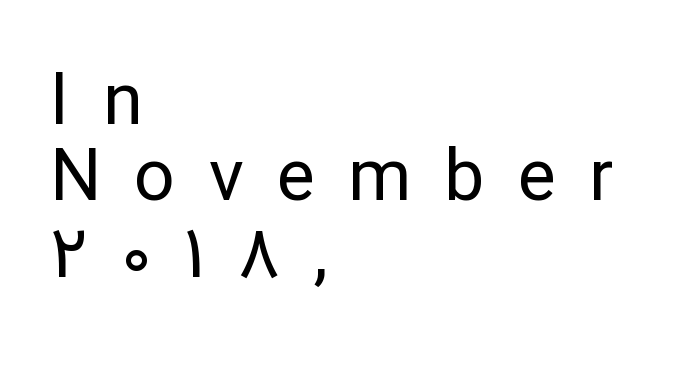
{"serif": "no", "italic": "no", "bold": "no", "weight": "regular", "width": "normal", "stroke_contrast": "low", "x_height": "medium", "monospaced": "no", "underline": "no", "align": "left", "line_spacing": "tight", "line_spacing_ratio": 1.06, "letter_spacing": "wide", "letter_spacing_em": 0.46, "glyph_px": 72}
